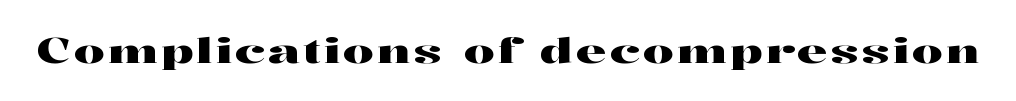
Q: Is the text italic (slanted)? A: No, it is upright.
Q: Is the typeface a serif or a sans-serif typeface? A: Serif.
Q: Is the text underlined? A: No.
Q: Width (condensed, normal, or wide)? A: Wide.
Q: Stroke contrast? A: High.
Q: x-height? A: Medium.
Q: Monospaced? A: No.
